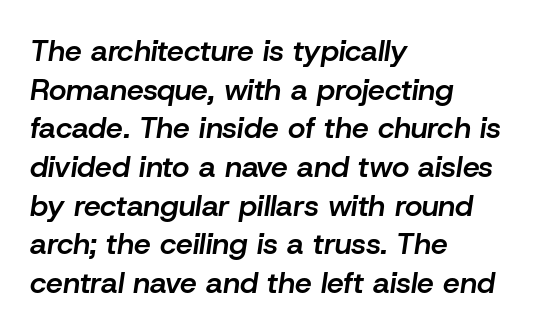
Q: Is the text bold? A: Semi-bold.
Q: Is the text italic (slanted)? A: Yes, it leans right by about 8 degrees.
Q: Is the text underlined? A: No.
Q: How is the paragraph aligned? A: Left-aligned.
Q: Is the spacing between letters normal or unusually wide? A: Normal.
Q: Is the spacing between lines tight, normal or loose? A: Normal.
Q: Width (condensed, normal, or wide)? A: Normal.
Q: Stroke contrast? A: Low.
Q: x-height? A: Medium.
Q: Monospaced? A: No.
